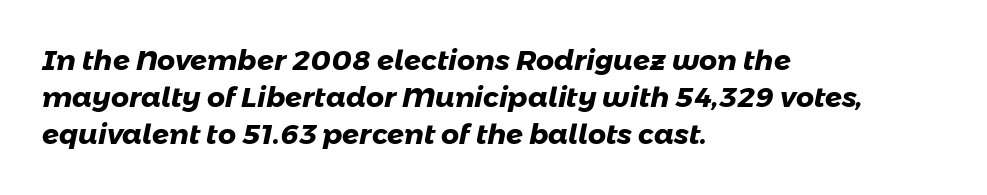
Type without underlining. What's the leading like? Ordinary, nothing unusual. Typographically, this falls in the sans-serif category. Looks like regular typesetting: each glyph gets only the width it needs.
